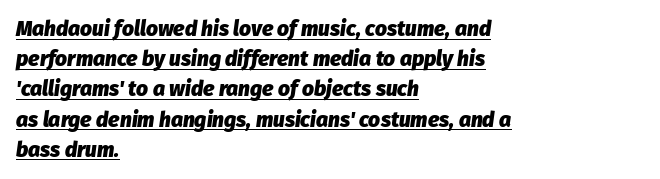
Q: Is the text bold? A: Yes.
Q: Is the text italic (slanted)? A: Yes, it leans right by about 8 degrees.
Q: Is the text underlined? A: Yes.
Q: How is the paragraph aligned? A: Left-aligned.
Q: Is the spacing between letters normal or unusually wide? A: Normal.
Q: Is the spacing between lines tight, normal or loose? A: Normal.
